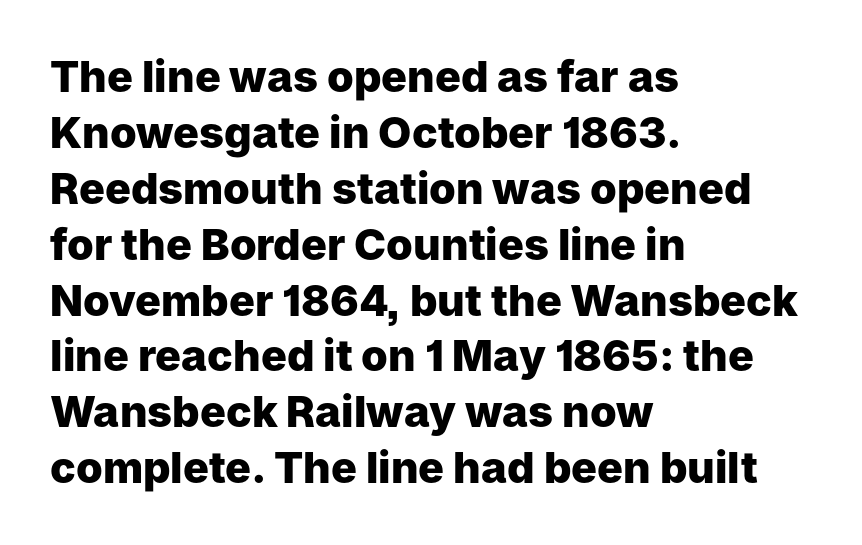
{"serif": "no", "italic": "no", "bold": "yes", "weight": "heavy", "width": "normal", "stroke_contrast": "low", "x_height": "medium", "monospaced": "no", "underline": "no", "align": "left", "line_spacing": "normal", "line_spacing_ratio": 1.3, "letter_spacing": "normal", "letter_spacing_em": 0.0, "glyph_px": 43}
